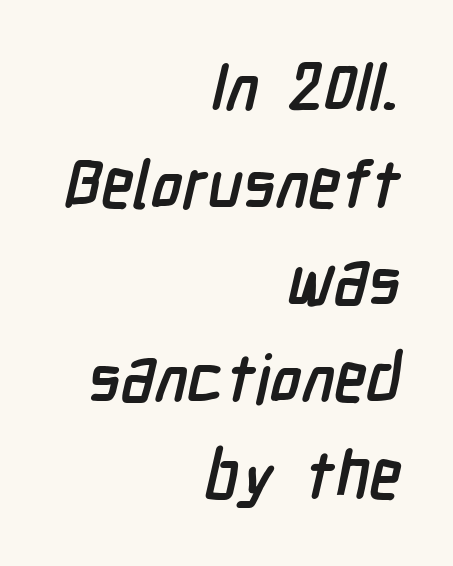
{"serif": "no", "bold": "yes", "weight": "semibold", "width": "condensed", "stroke_contrast": "low", "x_height": "medium", "monospaced": "no", "underline": "no", "align": "right", "line_spacing": "normal", "line_spacing_ratio": 1.47, "letter_spacing": "normal", "letter_spacing_em": 0.0, "glyph_px": 66}
